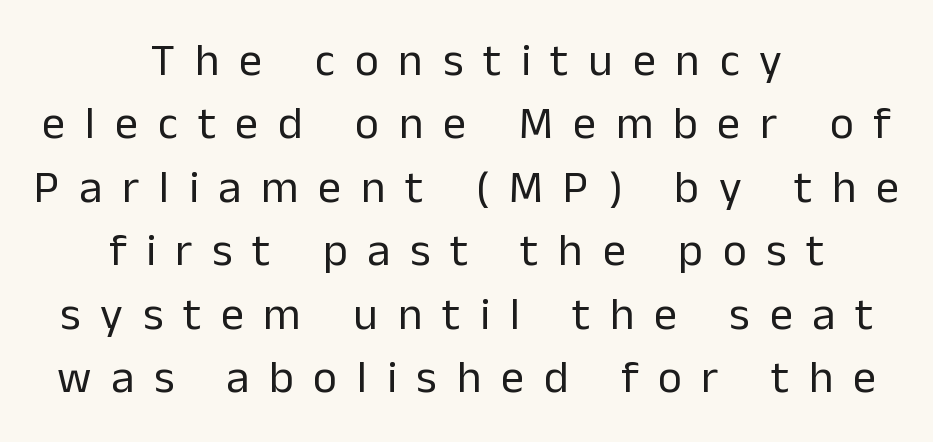
Q: Is the text bold? A: No.
Q: Is the text italic (slanted)? A: No, it is upright.
Q: Is the typeface a serif or a sans-serif typeface? A: Sans-serif.
Q: Is the text underlined? A: No.
Q: How is the paragraph aligned? A: Centered.
Q: Is the spacing between letters normal or unusually wide? A: Unusually wide.
Q: Is the spacing between lines tight, normal or loose? A: Normal.
Q: Width (condensed, normal, or wide)? A: Normal.
Q: Stroke contrast? A: Low.
Q: x-height? A: Medium.
Q: Monospaced? A: No.
